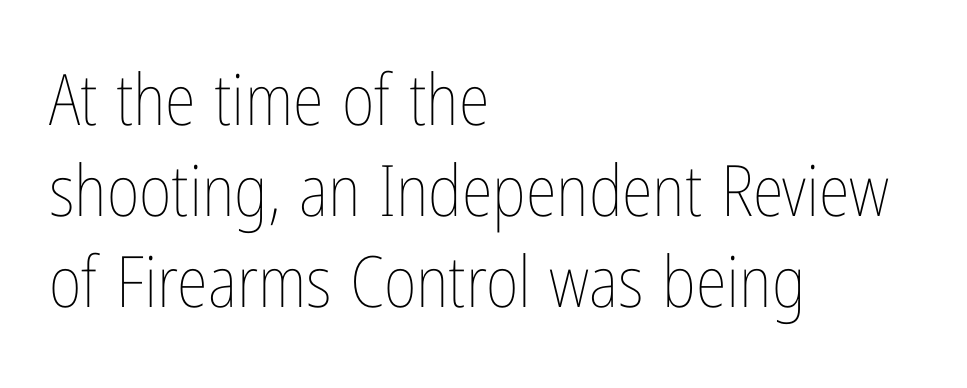
The image shows 71 px thin, condensed type, upright; set left-aligned, normal line spacing (1.28x), normal letter spacing, not underlined; low stroke contrast and a medium x-height.
